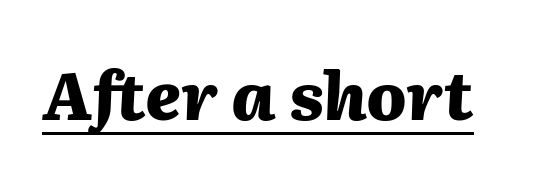
Q: Is the text bold? A: Yes.
Q: Is the text italic (slanted)? A: Yes, it leans right by about 2 degrees.
Q: Is the text underlined? A: Yes.
Q: Is the spacing between letters normal or unusually wide? A: Normal.
Q: Width (condensed, normal, or wide)? A: Normal.
Q: Stroke contrast? A: Medium.
Q: x-height? A: Medium.
Q: Monospaced? A: No.
